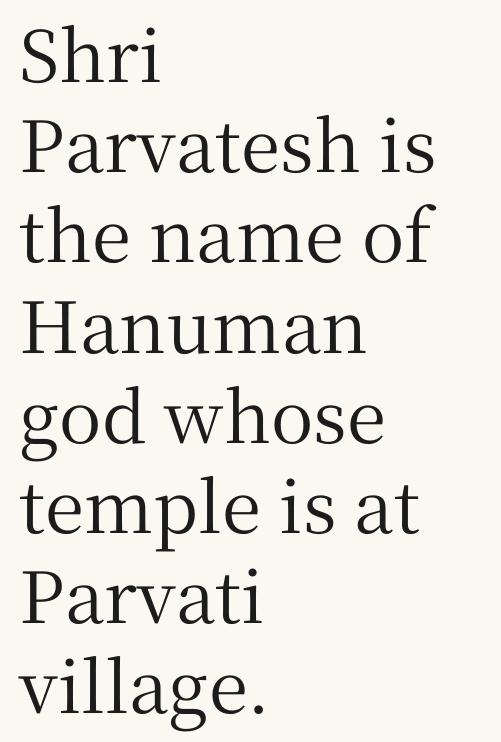
The image shows 71 px serif type, upright; set left-aligned, normal line spacing (1.27x), normal letter spacing, not underlined; medium stroke contrast and a medium x-height.
